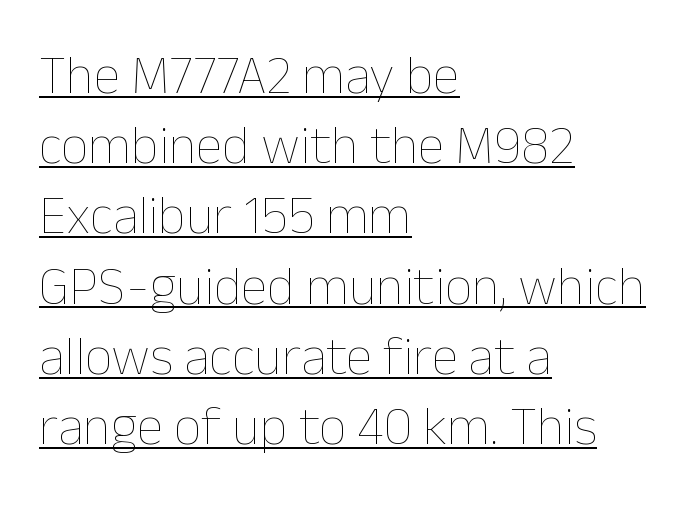
The image shows 54 px thin type, upright; set left-aligned, normal line spacing (1.3x), normal letter spacing, underlined; low stroke contrast and a medium x-height.
